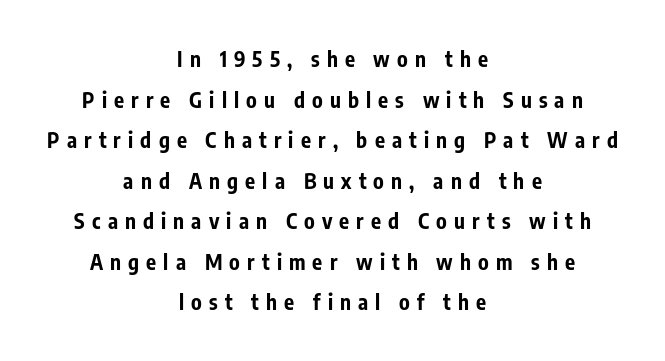
{"italic": "no", "bold": "yes", "underline": "no", "align": "center", "line_spacing": "loose", "line_spacing_ratio": 1.93, "letter_spacing": "wide", "letter_spacing_em": 0.34, "glyph_px": 21}
